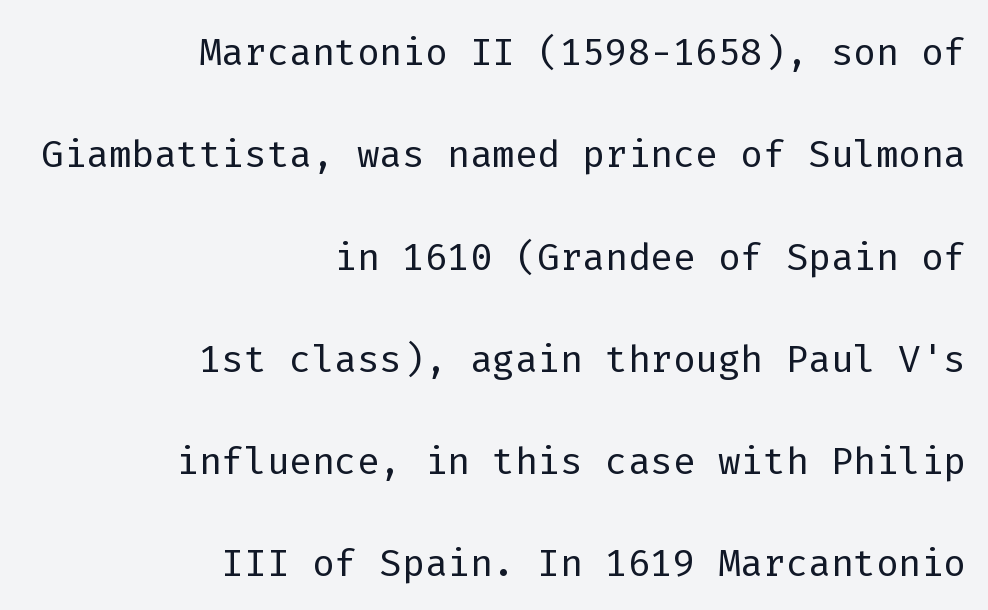
Q: Is the text bold? A: No.
Q: Is the text italic (slanted)? A: No, it is upright.
Q: Is the typeface a serif or a sans-serif typeface? A: Sans-serif.
Q: Is the text underlined? A: No.
Q: How is the paragraph aligned? A: Right-aligned.
Q: Is the spacing between letters normal or unusually wide? A: Normal.
Q: Is the spacing between lines tight, normal or loose? A: Loose.
Q: Width (condensed, normal, or wide)? A: Normal.
Q: Stroke contrast? A: Low.
Q: x-height? A: Medium.
Q: Monospaced? A: Yes.
